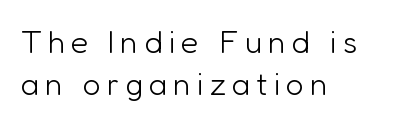
{"serif": "no", "italic": "no", "bold": "no", "weight": "light", "width": "normal", "stroke_contrast": "low", "x_height": "medium", "monospaced": "no", "underline": "no", "align": "left", "line_spacing": "normal", "line_spacing_ratio": 1.32, "glyph_px": 32}
